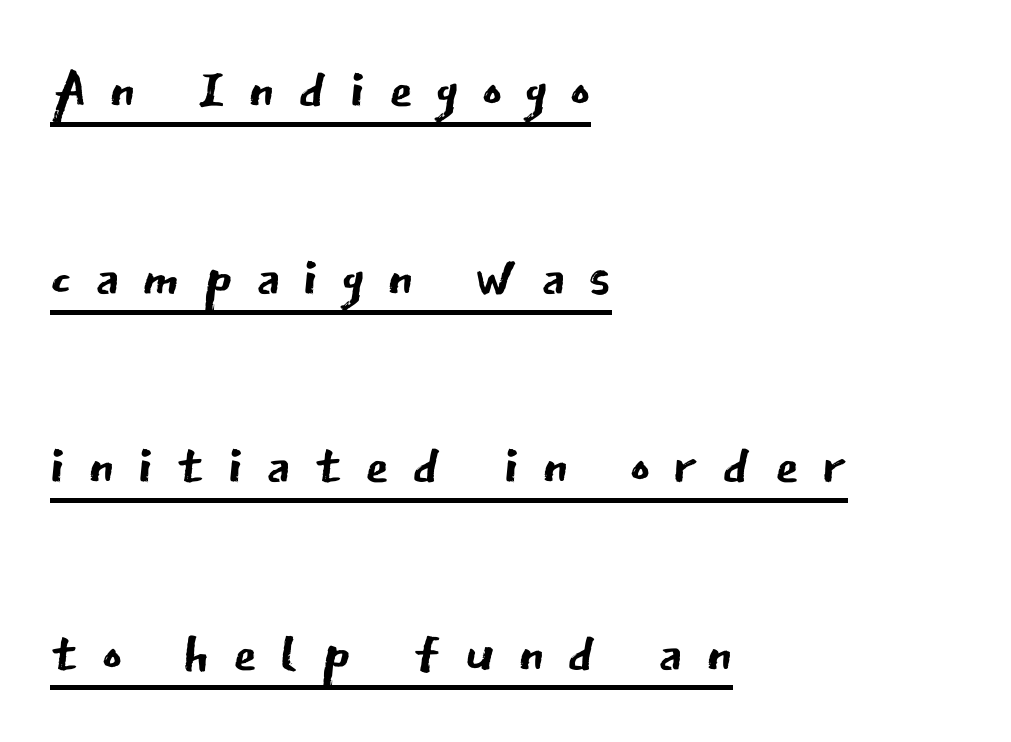
Q: Is the text bold? A: No.
Q: Is the text italic (slanted)? A: No, it is upright.
Q: Is the typeface a serif or a sans-serif typeface? A: Sans-serif.
Q: Is the text underlined? A: Yes.
Q: How is the paragraph aligned? A: Left-aligned.
Q: Is the spacing between letters normal or unusually wide? A: Unusually wide.
Q: Is the spacing between lines tight, normal or loose? A: Loose.
Q: Width (condensed, normal, or wide)? A: Normal.
Q: Stroke contrast? A: Low.
Q: x-height? A: Medium.
Q: Monospaced? A: No.
